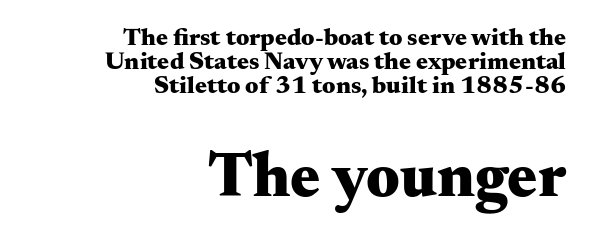
Q: Is the text bold? A: Yes.
Q: Is the text italic (slanted)? A: No, it is upright.
Q: Is the typeface a serif or a sans-serif typeface? A: Serif.
Q: Is the text underlined? A: No.
Q: How is the paragraph aligned? A: Right-aligned.
Q: Is the spacing between letters normal or unusually wide? A: Normal.
Q: Is the spacing between lines tight, normal or loose? A: Tight.
Q: Which block of text is set in a larger size, the first (top) or the second (bottom)? A: The second (bottom) one.
Q: Width (condensed, normal, or wide)? A: Wide.
Q: Stroke contrast? A: Medium.
Q: x-height? A: Small.
Q: Monospaced? A: No.
